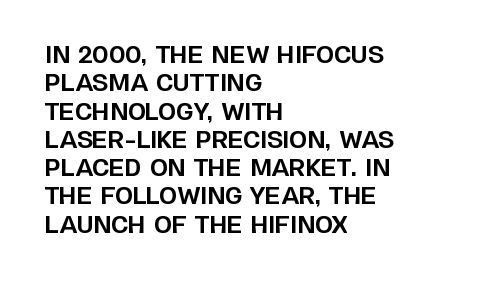
The image shows 23 px bold type, upright; set left-aligned, line spacing 1.23x, normal letter spacing, not underlined.
